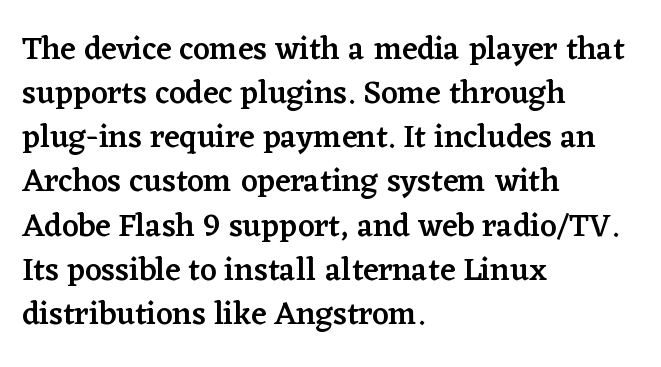
The ragged edge is on the right, which tells us the setting is flush left. Characters follow at the spacing the type designer built in. Style check: upright. Students, this is semibold: more ink than regular, less than bold.
